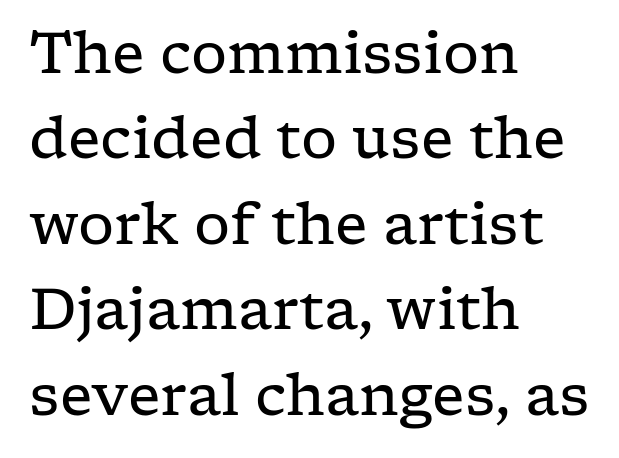
Q: Is the text bold? A: No.
Q: Is the text italic (slanted)? A: No, it is upright.
Q: Is the typeface a serif or a sans-serif typeface? A: Serif.
Q: Is the text underlined? A: No.
Q: How is the paragraph aligned? A: Left-aligned.
Q: Is the spacing between letters normal or unusually wide? A: Normal.
Q: Is the spacing between lines tight, normal or loose? A: Normal.
Q: Width (condensed, normal, or wide)? A: Wide.
Q: Stroke contrast? A: Low.
Q: x-height? A: Medium.
Q: Monospaced? A: No.
